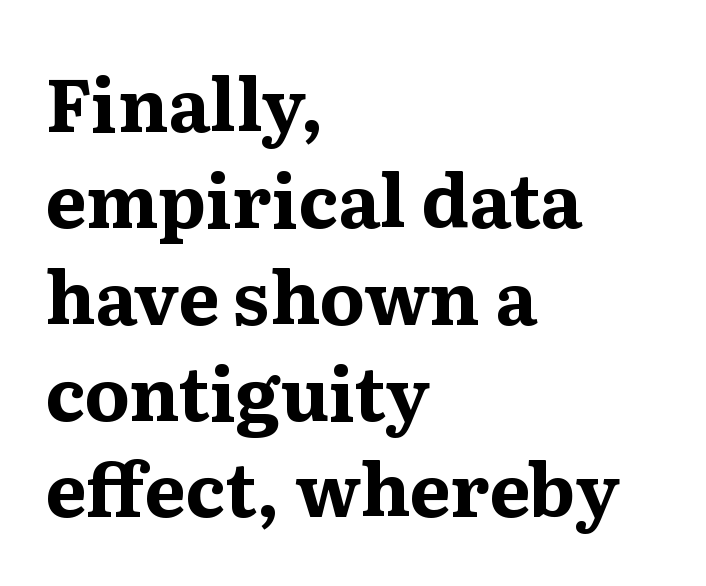
{"serif": "yes", "italic": "no", "bold": "yes", "weight": "bold", "width": "normal", "stroke_contrast": "medium", "x_height": "medium", "monospaced": "no", "underline": "no", "align": "left", "line_spacing": "normal", "line_spacing_ratio": 1.32, "letter_spacing": "normal", "letter_spacing_em": 0.0, "glyph_px": 73}
